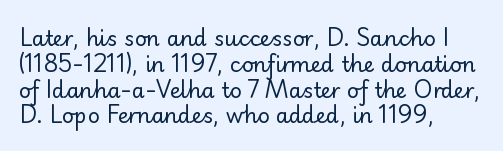
The image shows 21 px text type, upright; set left-aligned, line spacing 1.23x, normal letter spacing, not underlined.
